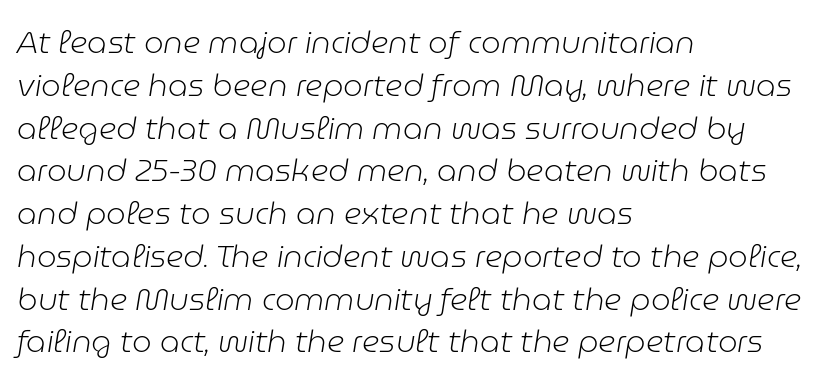
Q: Is the text bold? A: No.
Q: Is the text italic (slanted)? A: Yes, it leans right by about 9 degrees.
Q: Is the text underlined? A: No.
Q: How is the paragraph aligned? A: Left-aligned.
Q: Is the spacing between letters normal or unusually wide? A: Normal.
Q: Is the spacing between lines tight, normal or loose? A: Normal.
Q: Width (condensed, normal, or wide)? A: Normal.
Q: Stroke contrast? A: Low.
Q: x-height? A: Medium.
Q: Monospaced? A: No.
